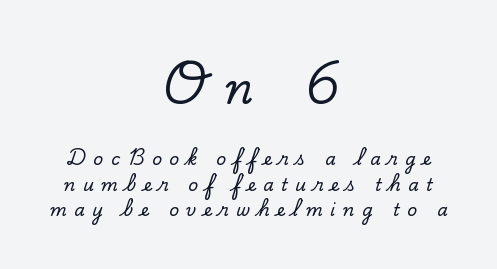
Honestly, the row spacing looks completely unremarkable. This sample has the flowing, uneven cadence of proportional lettering. Look at the tracking — it's clearly loosened, letters drifting apart. Scale decreases going downward across the two blocks. A centered setting, common on invitations and titles, is used for this passage.
